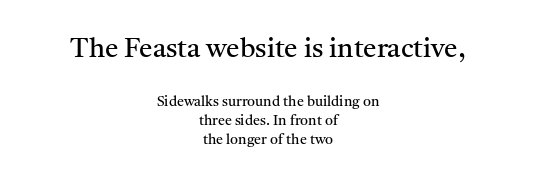
Q: Is the text bold? A: No.
Q: Is the text italic (slanted)? A: No, it is upright.
Q: Is the text underlined? A: No.
Q: How is the paragraph aligned? A: Centered.
Q: Is the spacing between letters normal or unusually wide? A: Normal.
Q: Is the spacing between lines tight, normal or loose? A: Normal.
Q: Which block of text is set in a larger size, the first (top) or the second (bottom)? A: The first (top) one.
